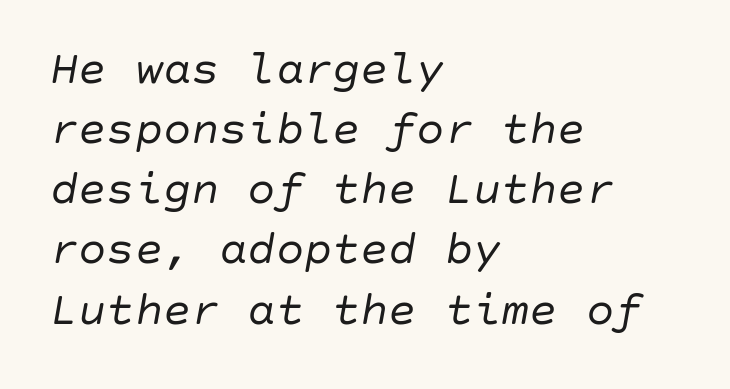
The image shows 47 px regular-weight type, italic (leaning right); set left-aligned, normal line spacing (1.28x), normal letter spacing, not underlined; low stroke contrast and a large x-height.
